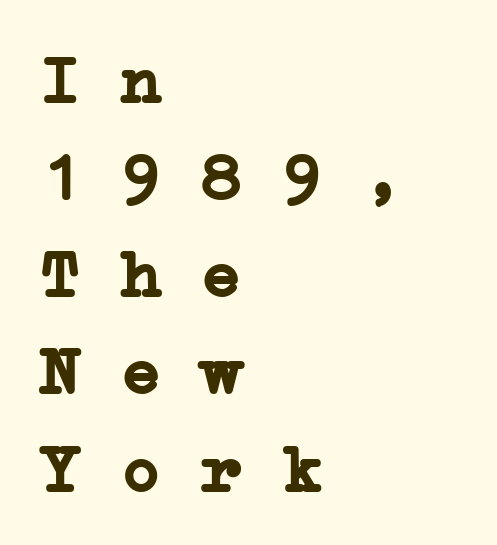
The image shows 67 px semibold, wide serif type, monospaced; set left-aligned, normal line spacing (1.45x), normal letter spacing, not underlined; low stroke contrast and a medium x-height.
